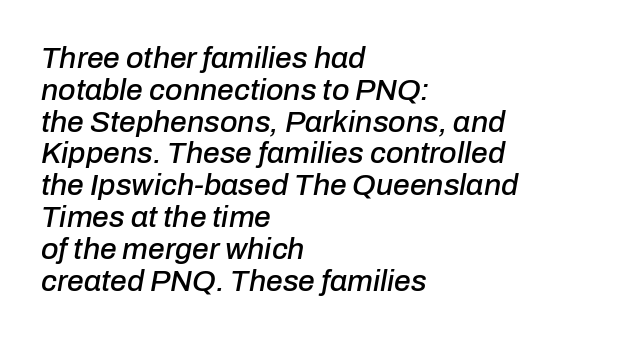
{"italic": "yes", "lean": "right", "slant_degrees": 10, "width": "normal", "stroke_contrast": "low", "x_height": "medium", "monospaced": "no", "underline": "no", "align": "left", "line_spacing": "tight", "line_spacing_ratio": 1.06, "letter_spacing": "normal", "letter_spacing_em": 0.0, "glyph_px": 30}
